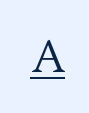
The image shows 52 px light serif type, upright; set unusually wide letter spacing (+0.32 em), underlined; medium stroke contrast and a medium x-height.
